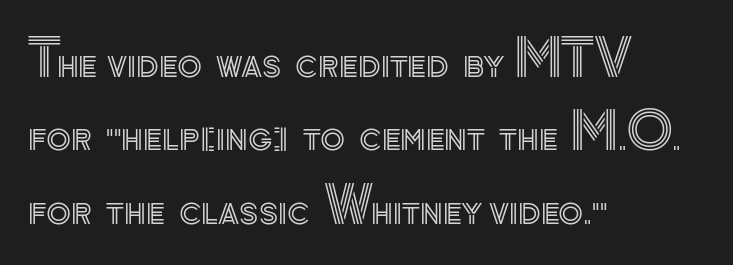
{"italic": "no", "width": "normal", "x_height": "small", "monospaced": "no", "underline": "no", "align": "left", "line_spacing": "normal", "line_spacing_ratio": 1.44, "letter_spacing": "normal", "letter_spacing_em": 0.0, "glyph_px": 51}
